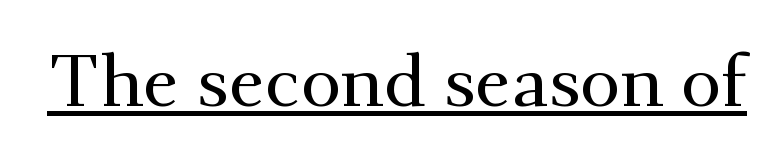
The image shows 73 px serif type, upright; set normal letter spacing, underlined; medium stroke contrast and a small x-height.
